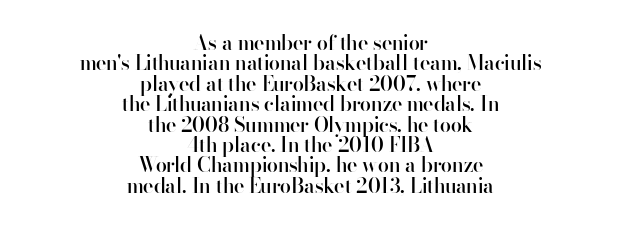
Where is the straight margin? There isn't one; the lines are centered. The string is rendered with underlining switched off. Compared with an ordinary text face, these strokes are moderately heavier — a semibold. You could barely slide anything between these rows.
